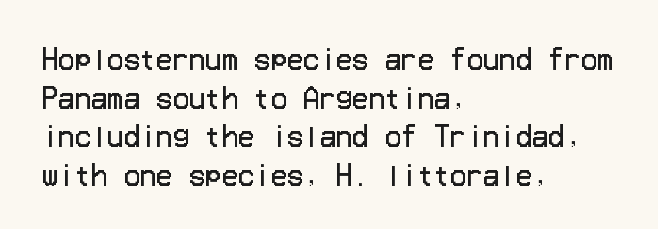
{"italic": "no", "bold": "no", "underline": "no", "align": "left", "line_spacing": "normal", "line_spacing_ratio": 1.43, "letter_spacing": "normal", "letter_spacing_em": 0.0, "glyph_px": 27}
